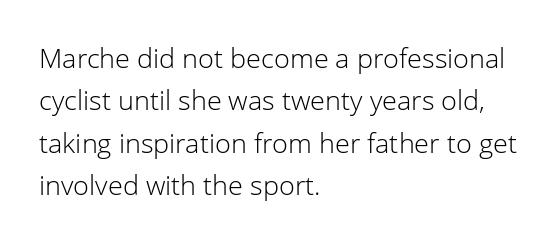
{"italic": "no", "bold": "no", "underline": "no", "align": "left", "line_spacing": "normal", "line_spacing_ratio": 1.57, "letter_spacing": "normal", "letter_spacing_em": 0.0, "glyph_px": 27}
